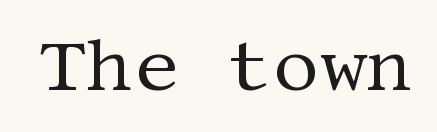
The image shows 73 px regular-weight serif type, upright; set normal letter spacing, not underlined; medium stroke contrast and a large x-height.
